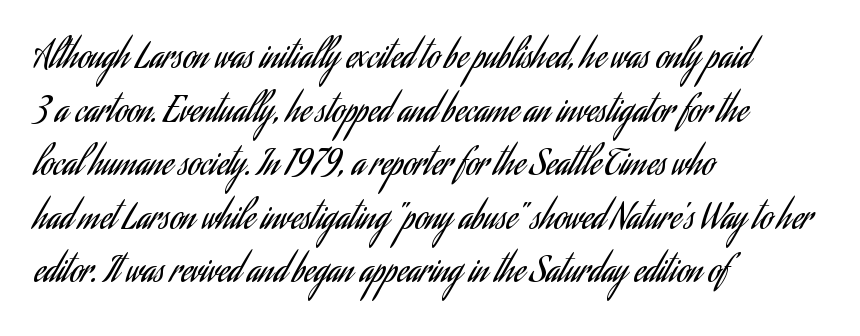
Heft: none added — not bold. Honestly, there is no underline to notice here at all. The type is set solid horizontally, with unmodified tracking. The passage shown is typed in a proportional face where columns would drift. The paragraph has a hard left edge and a soft right edge.
